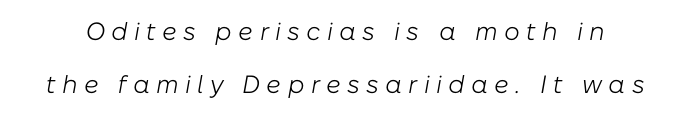
Q: Is the text bold? A: No.
Q: Is the text italic (slanted)? A: Yes, it leans right by about 10 degrees.
Q: Is the text underlined? A: No.
Q: Is the spacing between letters normal or unusually wide? A: Unusually wide.
Q: Is the spacing between lines tight, normal or loose? A: Loose.
